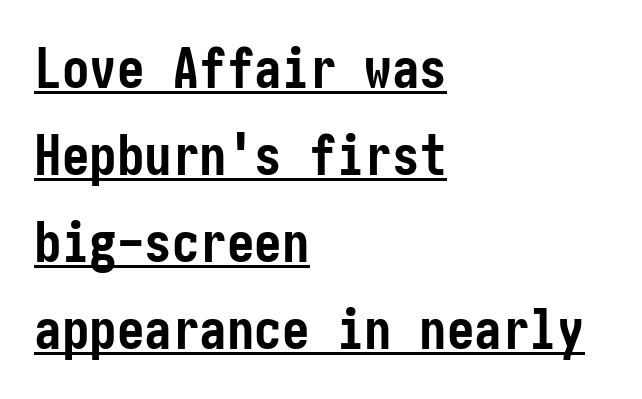
Honestly, the letter spacing is just normal — you wouldn't notice it. The words here are underlined. Every stem runs plumb, perpendicular to the baseline. Horizontal bands of white between lines are of average thickness.
